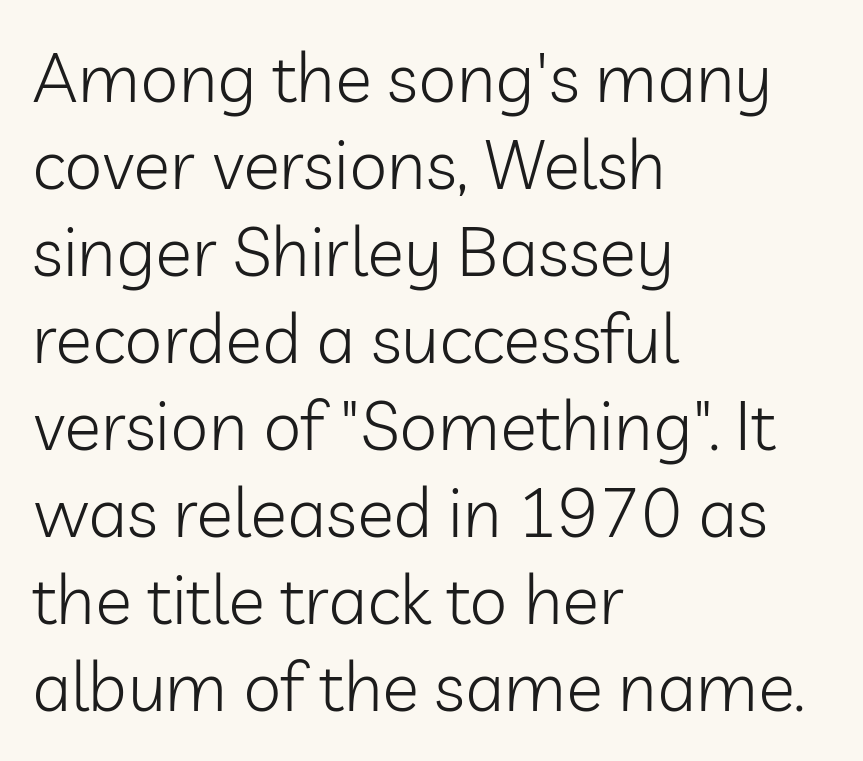
The image shows 69 px light sans-serif type, upright; set left-aligned, normal line spacing (1.26x), normal letter spacing, not underlined; low stroke contrast and a medium x-height.
